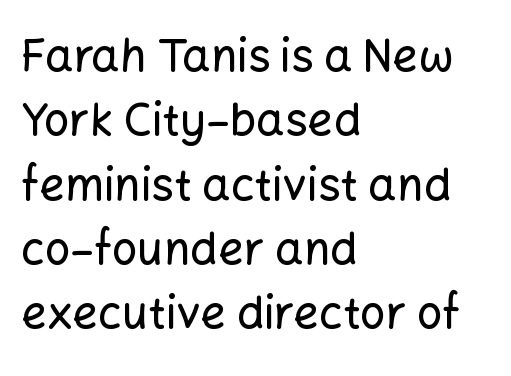
Q: Is the text italic (slanted)? A: No, it is upright.
Q: Is the typeface a serif or a sans-serif typeface? A: Sans-serif.
Q: Is the text underlined? A: No.
Q: How is the paragraph aligned? A: Left-aligned.
Q: Is the spacing between letters normal or unusually wide? A: Normal.
Q: Is the spacing between lines tight, normal or loose? A: Normal.
Q: Width (condensed, normal, or wide)? A: Normal.
Q: Stroke contrast? A: Low.
Q: x-height? A: Medium.
Q: Monospaced? A: No.
